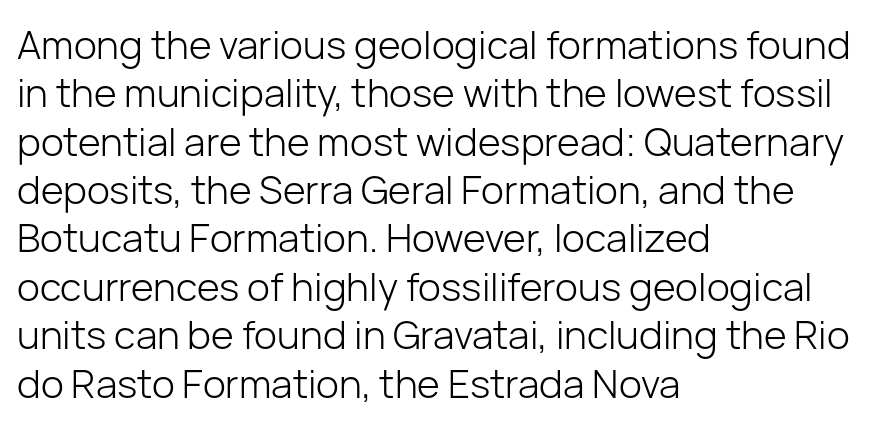
{"serif": "no", "italic": "no", "bold": "no", "weight": "light", "width": "normal", "stroke_contrast": "low", "x_height": "medium", "monospaced": "no", "underline": "no", "align": "left", "line_spacing_ratio": 1.24, "letter_spacing": "normal", "letter_spacing_em": 0.0, "glyph_px": 39}
